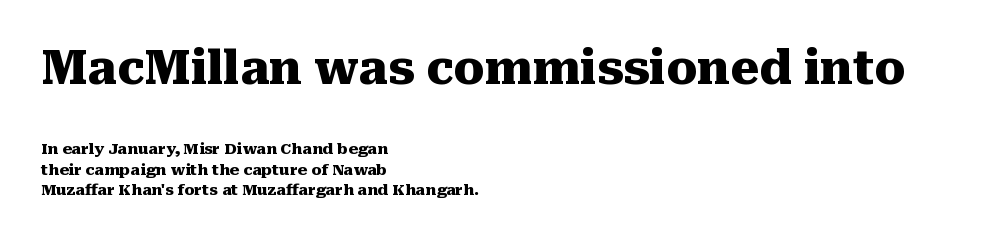
{"serif": "yes", "italic": "no", "bold": "yes", "weight": "heavy", "width": "normal", "stroke_contrast": "medium", "x_height": "medium", "monospaced": "no", "underline": "no", "align": "left", "line_spacing": "normal", "line_spacing_ratio": 1.36, "letter_spacing": "normal", "letter_spacing_em": 0.0, "larger_block": "first", "size_ratio": 3.07, "glyph_px": 46}
